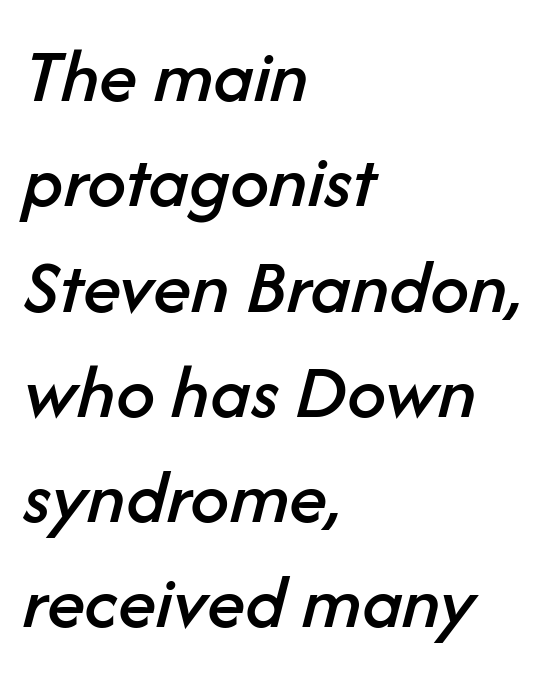
No extra tracking has been applied to these lines. Think of a printed novel: that variable character pitch is what you see here. In terms of leading, this rendering sits right in the middle. A student would call this left alignment; a typographer would say flush left, rag right.
